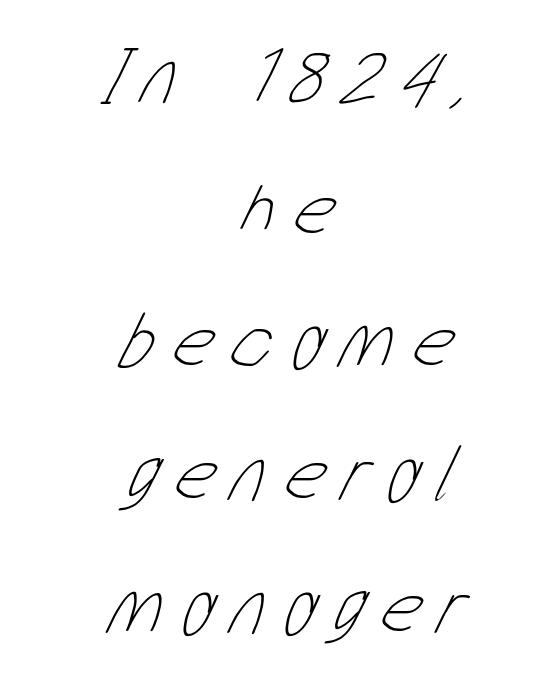
Q: Is the text bold? A: No.
Q: Is the text underlined? A: No.
Q: How is the paragraph aligned? A: Centered.
Q: Is the spacing between letters normal or unusually wide? A: Unusually wide.
Q: Is the spacing between lines tight, normal or loose? A: Normal.
Q: Width (condensed, normal, or wide)? A: Condensed.
Q: Stroke contrast? A: Low.
Q: x-height? A: Medium.
Q: Monospaced? A: No.
